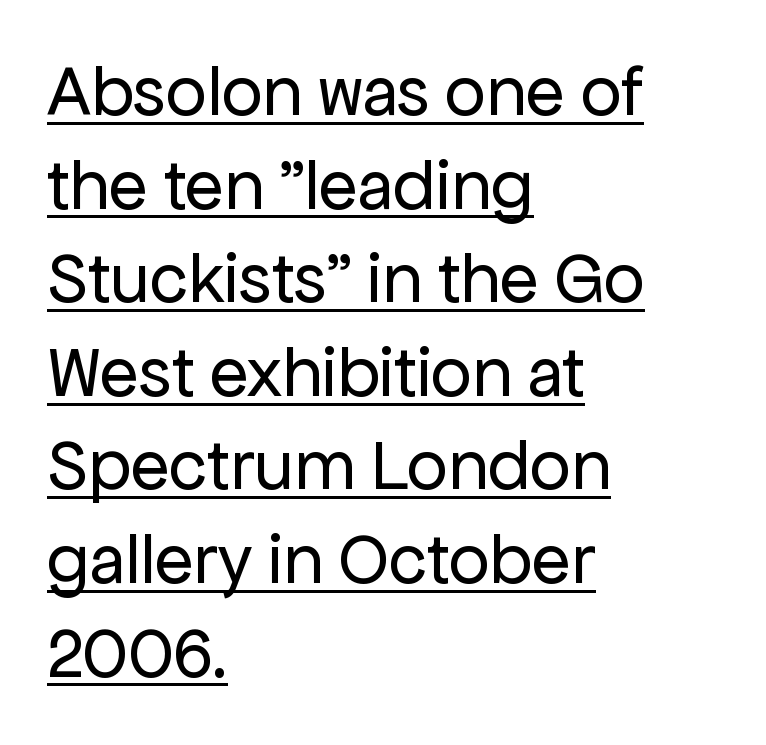
Q: Is the text bold? A: No.
Q: Is the text italic (slanted)? A: No, it is upright.
Q: Is the typeface a serif or a sans-serif typeface? A: Sans-serif.
Q: Is the text underlined? A: Yes.
Q: How is the paragraph aligned? A: Left-aligned.
Q: Is the spacing between letters normal or unusually wide? A: Normal.
Q: Is the spacing between lines tight, normal or loose? A: Normal.
Q: Width (condensed, normal, or wide)? A: Normal.
Q: Stroke contrast? A: Low.
Q: x-height? A: Medium.
Q: Monospaced? A: No.
